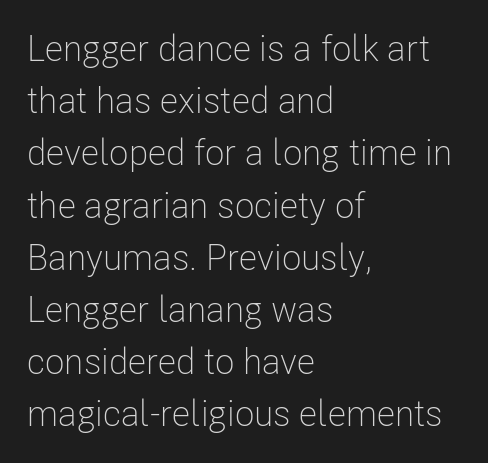
This is not heavy type; no bold has been used. Notice how descenders clear the ascenders below comfortably — that's standard leading. These lines are composed in type without serifs. Does extra space separate the letters? No, they use regular spacing.
